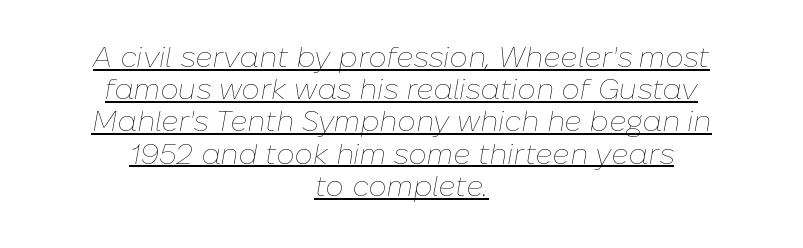
Do the characters align in a grid? No, the font is proportional. The axis of the letterforms is tilted away from vertical. Emphasis is given by a line drawn under the lettering. Regarding leading, the lines here are crowded together. No extra ink here — the face is not bold. The text block is weighted toward neither margin, spreading evenly from the middle.
